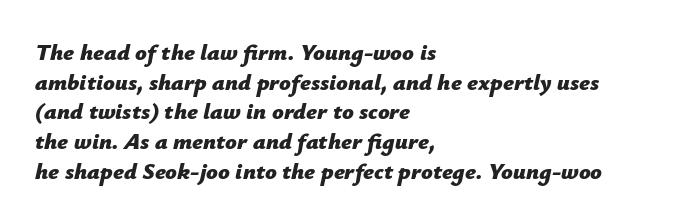
Q: Is the text bold? A: Yes.
Q: Is the text italic (slanted)? A: Yes, it leans right by about 12 degrees.
Q: Is the text underlined? A: No.
Q: How is the paragraph aligned? A: Left-aligned.
Q: Is the spacing between letters normal or unusually wide? A: Normal.
Q: Is the spacing between lines tight, normal or loose? A: Normal.
